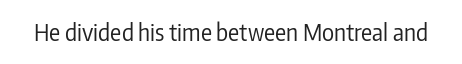
{"italic": "no", "bold": "no", "underline": "no", "letter_spacing": "normal", "letter_spacing_em": 0.0, "glyph_px": 23}
